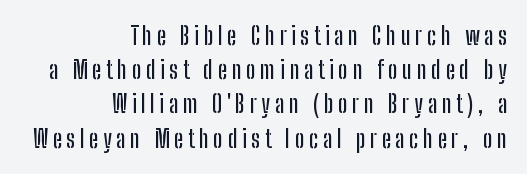
{"italic": "no", "underline": "no", "align": "right", "line_spacing": "normal", "line_spacing_ratio": 1.37, "glyph_px": 25}
